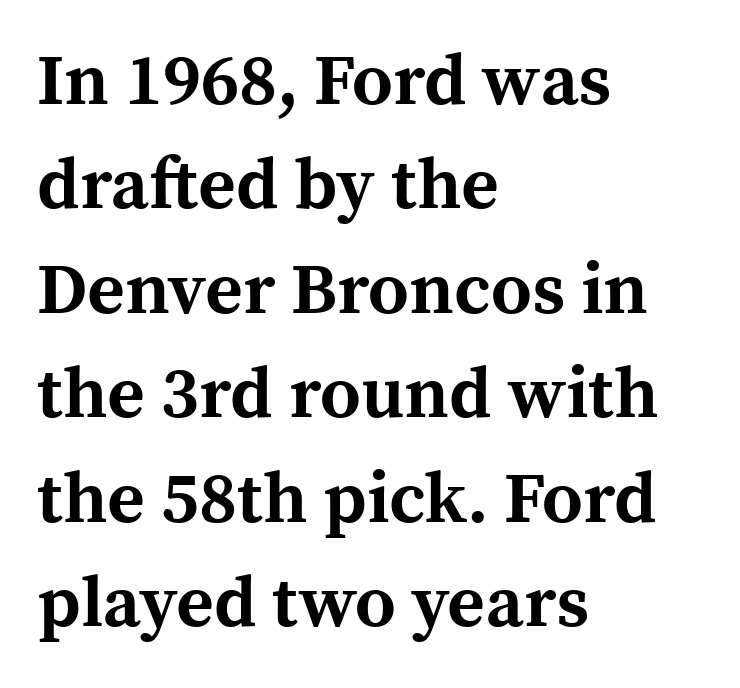
The image shows 72 px bold serif type, upright; set left-aligned, normal line spacing (1.45x), normal letter spacing, not underlined; a medium x-height.
